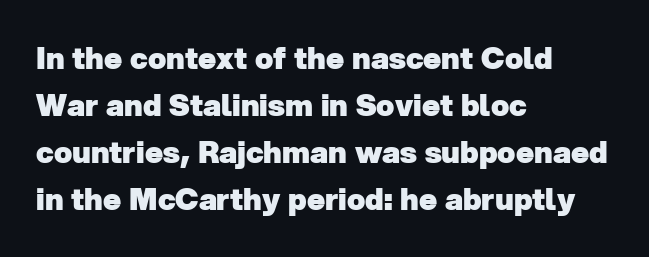
Q: Is the text bold? A: Yes.
Q: Is the typeface a serif or a sans-serif typeface? A: Sans-serif.
Q: Is the text underlined? A: No.
Q: How is the paragraph aligned? A: Left-aligned.
Q: Is the spacing between letters normal or unusually wide? A: Normal.
Q: Is the spacing between lines tight, normal or loose? A: Normal.
Q: Width (condensed, normal, or wide)? A: Normal.
Q: Stroke contrast? A: Low.
Q: x-height? A: Medium.
Q: Monospaced? A: No.
